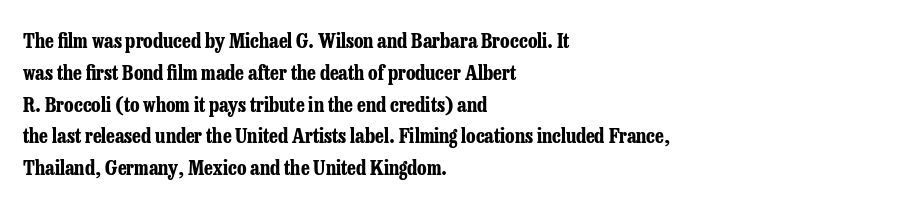
{"italic": "no", "bold": "yes", "underline": "no", "align": "left", "line_spacing": "normal", "line_spacing_ratio": 1.59, "letter_spacing": "normal", "letter_spacing_em": 0.0, "glyph_px": 20}
